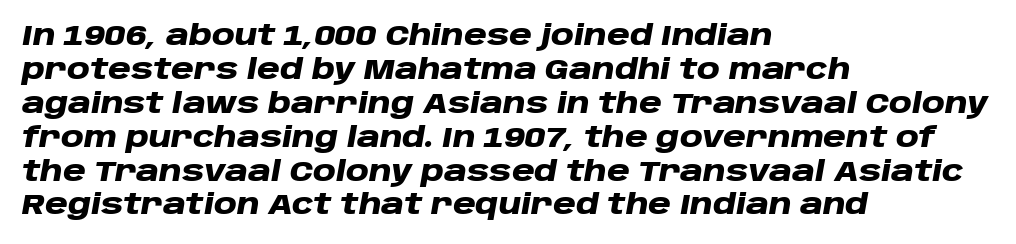
The image shows 28 px heavy, wide type, italic (leaning right); set left-aligned, line spacing 1.21x, normal letter spacing, not underlined; low stroke contrast and a large x-height.
